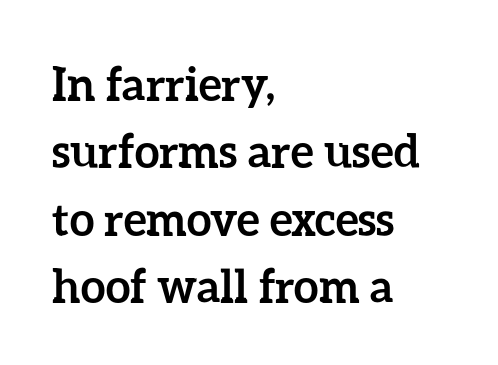
Q: Is the text bold? A: Yes.
Q: Is the text italic (slanted)? A: No, it is upright.
Q: Is the text underlined? A: No.
Q: How is the paragraph aligned? A: Left-aligned.
Q: Is the spacing between letters normal or unusually wide? A: Normal.
Q: Is the spacing between lines tight, normal or loose? A: Normal.
Q: Width (condensed, normal, or wide)? A: Normal.
Q: Stroke contrast? A: Low.
Q: x-height? A: Medium.
Q: Monospaced? A: No.
